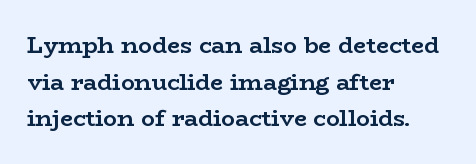
Visually the block forms a straight wall on the left and a jagged coastline on the right. The letters are bold, with thick, heavy strokes. The gap between lines stays unmarked. This sample keeps an unexceptional amount of space between lines. The horizontal fit of the characters is conventional and even. Vertical strokes here are truly vertical.
